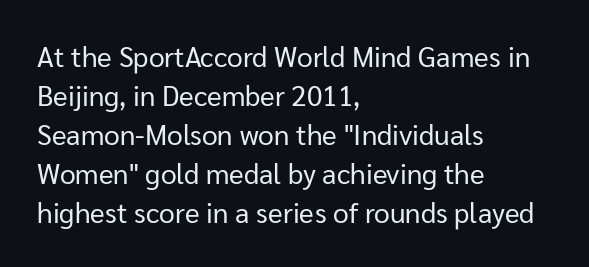
Q: Is the text bold? A: No.
Q: Is the text italic (slanted)? A: No, it is upright.
Q: Is the typeface a serif or a sans-serif typeface? A: Sans-serif.
Q: Is the text underlined? A: No.
Q: How is the paragraph aligned? A: Left-aligned.
Q: Is the spacing between letters normal or unusually wide? A: Normal.
Q: Is the spacing between lines tight, normal or loose? A: Normal.
Q: Width (condensed, normal, or wide)? A: Normal.
Q: Stroke contrast? A: Low.
Q: x-height? A: Medium.
Q: Monospaced? A: No.
